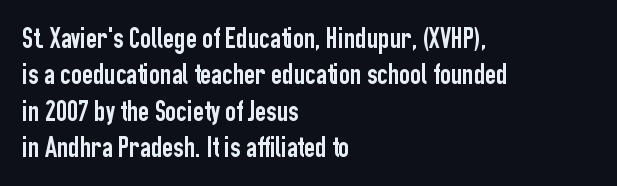
Q: Is the text italic (slanted)? A: No, it is upright.
Q: Is the typeface a serif or a sans-serif typeface? A: Sans-serif.
Q: Is the text underlined? A: No.
Q: How is the paragraph aligned? A: Left-aligned.
Q: Is the spacing between letters normal or unusually wide? A: Normal.
Q: Width (condensed, normal, or wide)? A: Condensed.
Q: Stroke contrast? A: Low.
Q: x-height? A: Medium.
Q: Monospaced? A: No.
